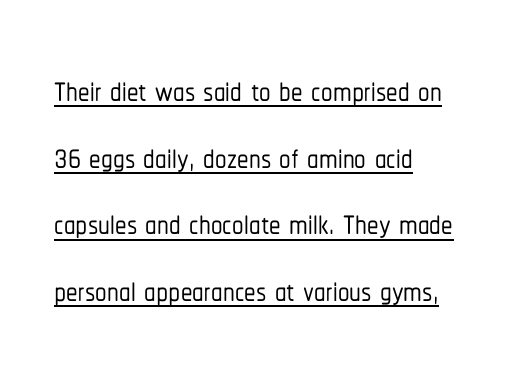
{"serif": "no", "italic": "no", "width": "condensed", "stroke_contrast": "low", "x_height": "medium", "monospaced": "no", "underline": "yes", "align": "left", "line_spacing": "normal", "line_spacing_ratio": 1.45, "letter_spacing": "normal", "letter_spacing_em": 0.0, "glyph_px": 46}
